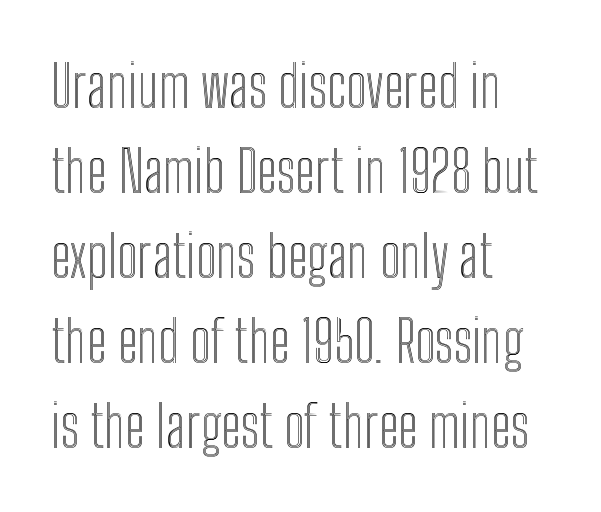
Q: Is the text italic (slanted)? A: No, it is upright.
Q: Is the text underlined? A: No.
Q: How is the paragraph aligned? A: Left-aligned.
Q: Is the spacing between letters normal or unusually wide? A: Normal.
Q: Is the spacing between lines tight, normal or loose? A: Normal.
Q: Width (condensed, normal, or wide)? A: Condensed.
Q: x-height? A: Medium.
Q: Monospaced? A: No.
